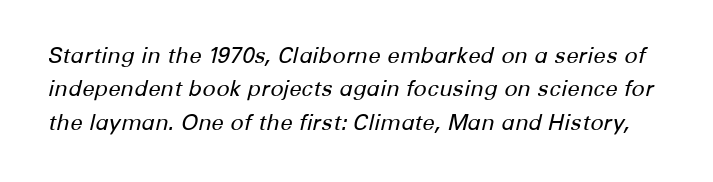
Honestly, the row spacing looks completely unremarkable. Is the stroke heavy? The answer is a plain regular-or-lighter. Decoration check: the copy has no underline. Each word holds together tightly as a unit, with standard inter-letter gaps.
